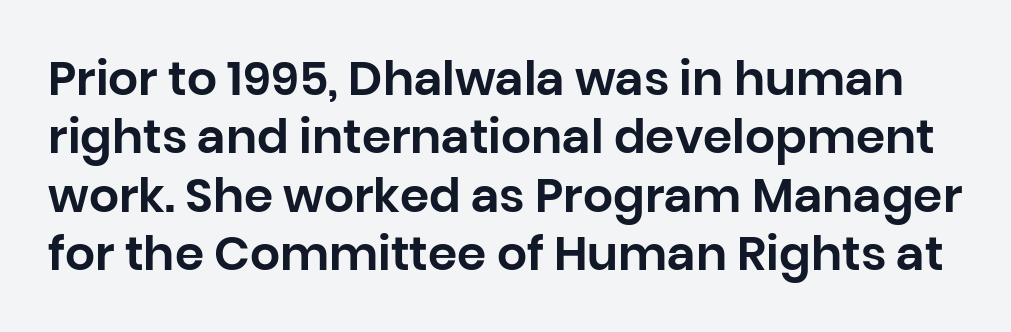
Q: Is the text italic (slanted)? A: No, it is upright.
Q: Is the typeface a serif or a sans-serif typeface? A: Sans-serif.
Q: Is the text underlined? A: No.
Q: Is the spacing between letters normal or unusually wide? A: Normal.
Q: Width (condensed, normal, or wide)? A: Normal.
Q: Stroke contrast? A: Low.
Q: x-height? A: Large.
Q: Monospaced? A: No.
